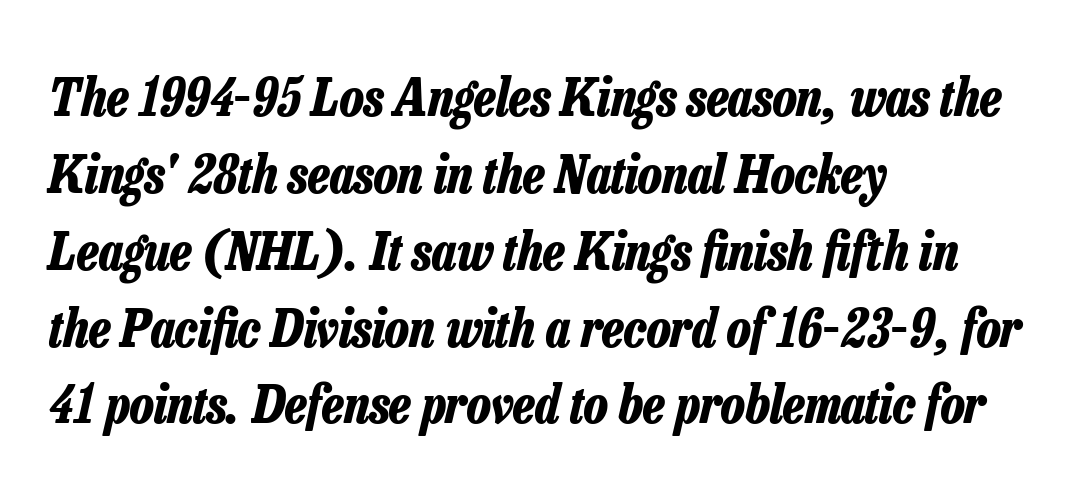
{"italic": "yes", "lean": "right", "slant_degrees": 13, "bold": "yes", "weight": "bold", "width": "condensed", "stroke_contrast": "low", "x_height": "medium", "monospaced": "no", "underline": "no", "align": "left", "line_spacing": "normal", "line_spacing_ratio": 1.45, "letter_spacing": "normal", "letter_spacing_em": 0.0, "glyph_px": 53}
